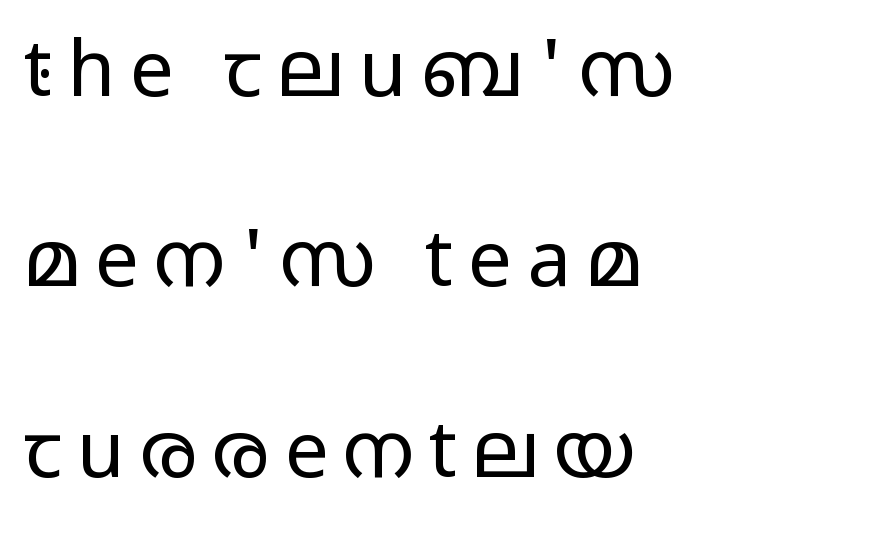
Q: Is the text bold? A: No.
Q: Is the text italic (slanted)? A: No, it is upright.
Q: Is the typeface a serif or a sans-serif typeface? A: Sans-serif.
Q: Is the text underlined? A: No.
Q: How is the paragraph aligned? A: Left-aligned.
Q: Is the spacing between lines tight, normal or loose? A: Loose.
Q: Width (condensed, normal, or wide)? A: Wide.
Q: Stroke contrast? A: Low.
Q: x-height? A: Medium.
Q: Monospaced? A: No.
